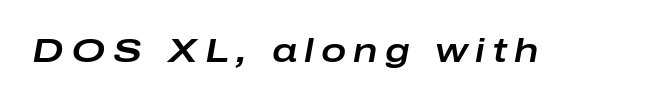
{"italic": "yes", "lean": "right", "slant_degrees": 10, "width": "wide", "stroke_contrast": "low", "x_height": "medium", "monospaced": "no", "underline": "no", "letter_spacing": "wide", "letter_spacing_em": 0.21, "glyph_px": 34}
